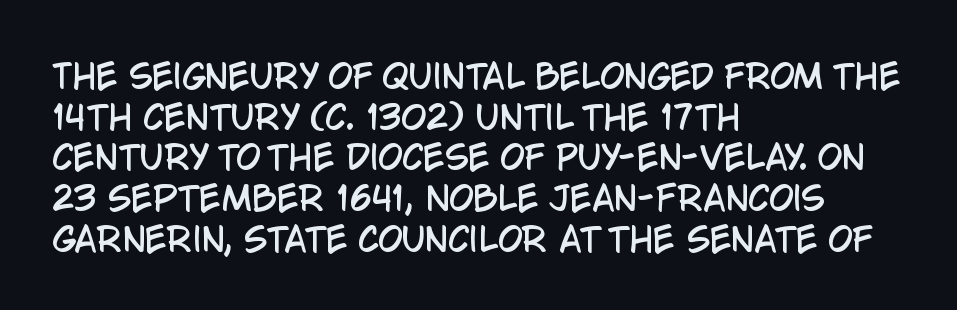
Descender tails drop into unmarked territory. The lines in this sample share a left origin and differ only in where they stop. The designer left line spacing at the default. To sum up the face: it is a sans, with no serifs. Spacing verdict: proportional, widths tailored to each character.
